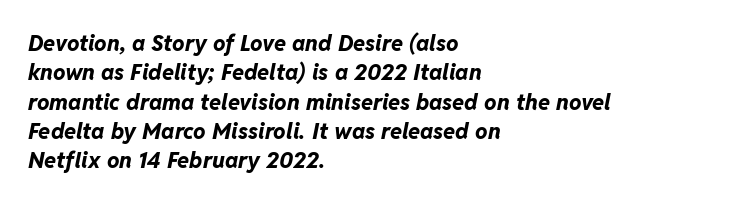
The image shows 22 px bold type, italic (leaning right); set left-aligned, normal line spacing (1.33x), normal letter spacing, not underlined.
